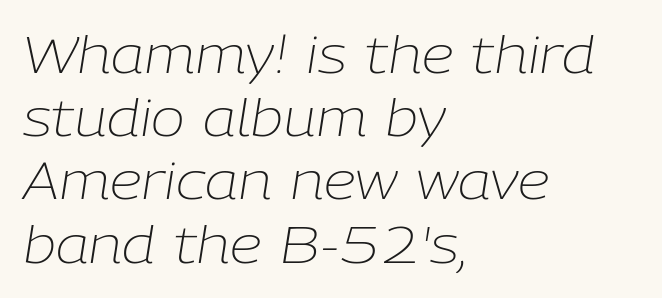
Q: Is the text bold? A: No.
Q: Is the text italic (slanted)? A: Yes, it leans right by about 9 degrees.
Q: Is the text underlined? A: No.
Q: How is the paragraph aligned? A: Left-aligned.
Q: Is the spacing between letters normal or unusually wide? A: Normal.
Q: Width (condensed, normal, or wide)? A: Normal.
Q: Stroke contrast? A: Low.
Q: x-height? A: Medium.
Q: Monospaced? A: No.
